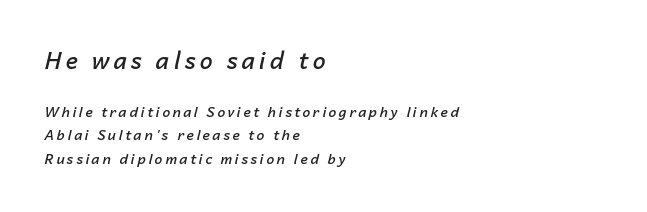
{"italic": "yes", "lean": "right", "slant_degrees": 14, "bold": "semi", "underline": "no", "align": "left", "line_spacing": "normal", "line_spacing_ratio": 1.67, "larger_block": "first", "size_ratio": 1.64, "glyph_px": 23}
